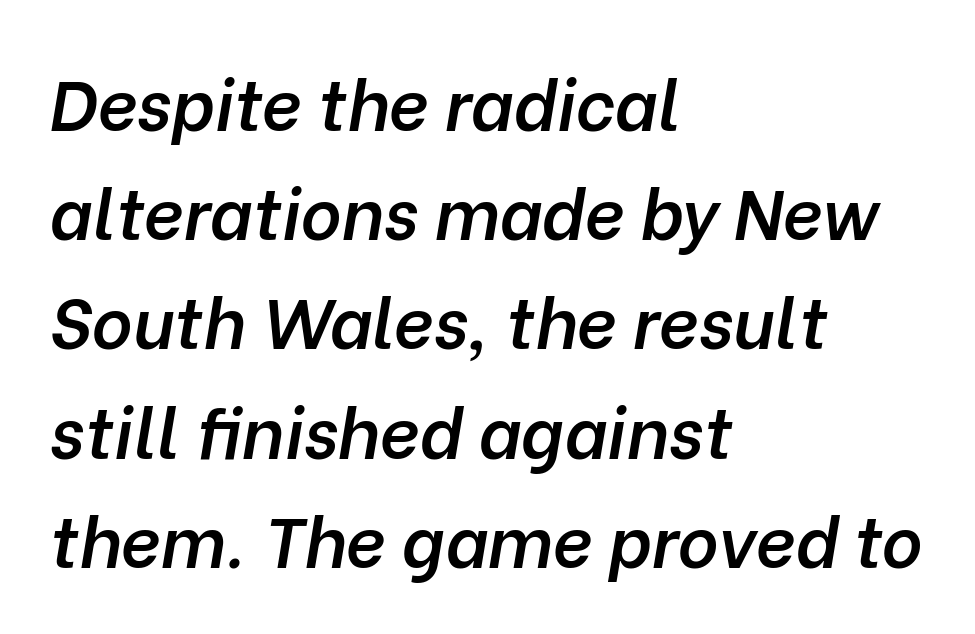
The image shows 70 px semibold type, italic (leaning right); set left-aligned, normal line spacing (1.56x), normal letter spacing, not underlined; low stroke contrast and a medium x-height.
